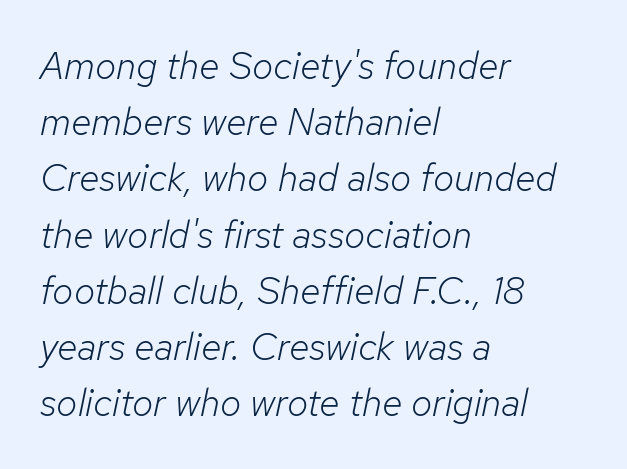
These glyphs show unthickened strokes, regular width or finer. Honestly, the row spacing looks completely unremarkable. The setting favours the left margin, as ordinary paragraphs usually do. The space beneath each line is pristine and unruled. The rendering uses natural spacing where letterforms have individual widths.
